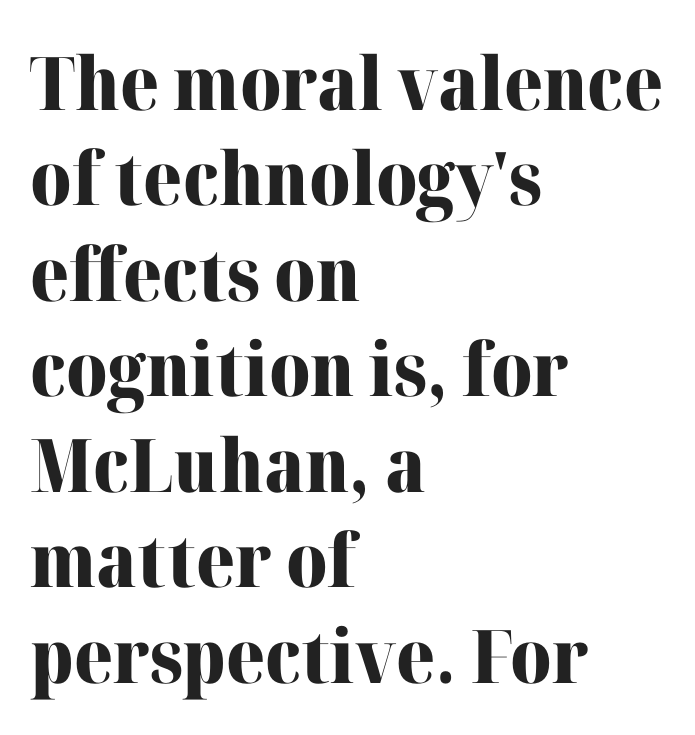
Q: Is the text bold? A: Yes.
Q: Is the text italic (slanted)? A: No, it is upright.
Q: Is the typeface a serif or a sans-serif typeface? A: Serif.
Q: Is the text underlined? A: No.
Q: How is the paragraph aligned? A: Left-aligned.
Q: Is the spacing between letters normal or unusually wide? A: Normal.
Q: Is the spacing between lines tight, normal or loose? A: Normal.
Q: Width (condensed, normal, or wide)? A: Normal.
Q: Stroke contrast? A: High.
Q: x-height? A: Medium.
Q: Monospaced? A: No.
